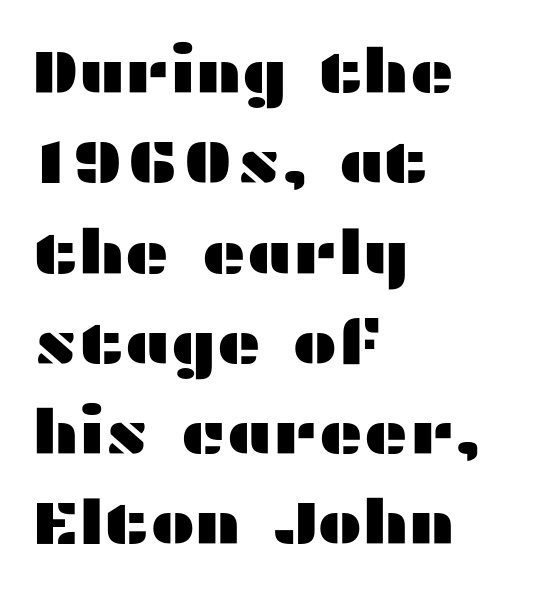
Spacing verdict: proportional, widths tailored to each character. The foot of each line stays bare and open. The space between consecutive lines is moderate. This rendering employs a face without finishing strokes, i.e., a sans-serif. Vertical strokes here are truly vertical. The type is set solid horizontally, with unmodified tracking.
